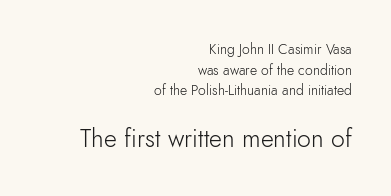
{"italic": "no", "bold": "no", "underline": "no", "align": "right", "line_spacing": "normal", "line_spacing_ratio": 1.48, "letter_spacing": "normal", "letter_spacing_em": 0.0, "larger_block": "second", "size_ratio": 1.79, "glyph_px": 25}
